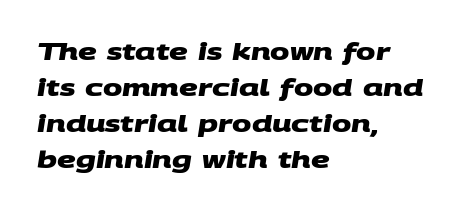
{"bold": "yes", "underline": "no", "align": "left", "line_spacing": "normal", "line_spacing_ratio": 1.57, "letter_spacing": "normal", "letter_spacing_em": 0.0, "glyph_px": 23}
